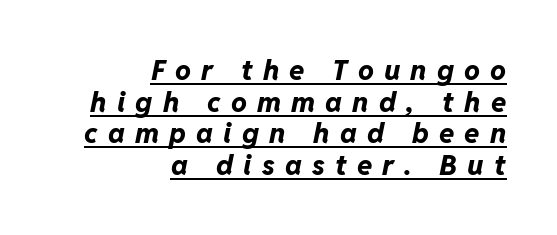
{"italic": "yes", "lean": "right", "slant_degrees": 11, "bold": "yes", "weight": "bold", "width": "normal", "stroke_contrast": "low", "x_height": "medium", "monospaced": "no", "underline": "yes", "align": "right", "line_spacing": "tight", "line_spacing_ratio": 1.13, "letter_spacing": "wide", "letter_spacing_em": 0.36, "glyph_px": 28}
